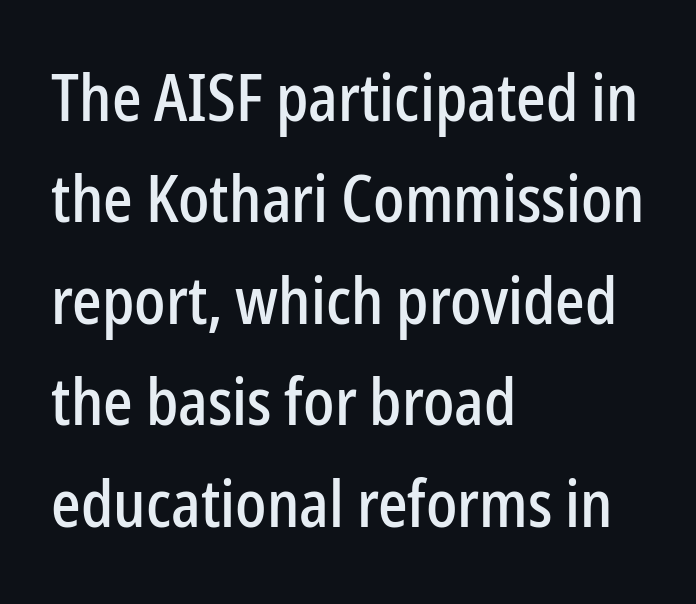
The image shows 65 px condensed sans-serif type, upright; set left-aligned, normal line spacing (1.56x), normal letter spacing, not underlined; low stroke contrast and a medium x-height.
